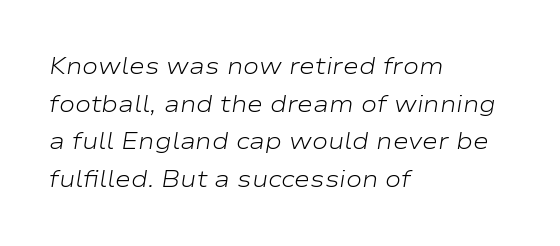
{"italic": "yes", "lean": "right", "slant_degrees": 9, "bold": "no", "underline": "no", "align": "left", "line_spacing": "normal", "line_spacing_ratio": 1.57, "letter_spacing": "normal", "letter_spacing_em": 0.0, "glyph_px": 24}
